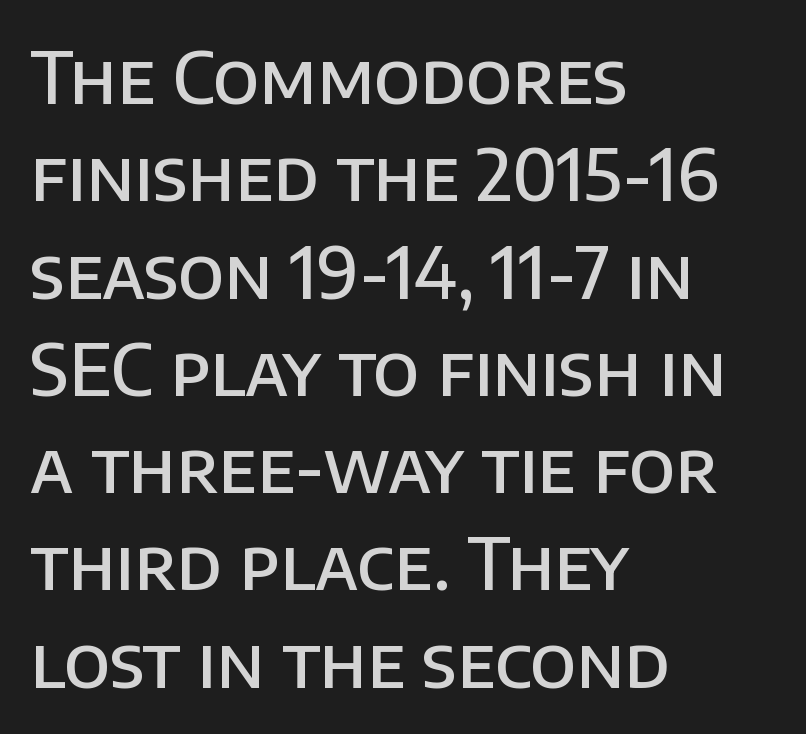
The image shows 71 px semibold sans-serif type, upright; set left-aligned, normal line spacing (1.37x), normal letter spacing, not underlined; low stroke contrast and a large x-height.
